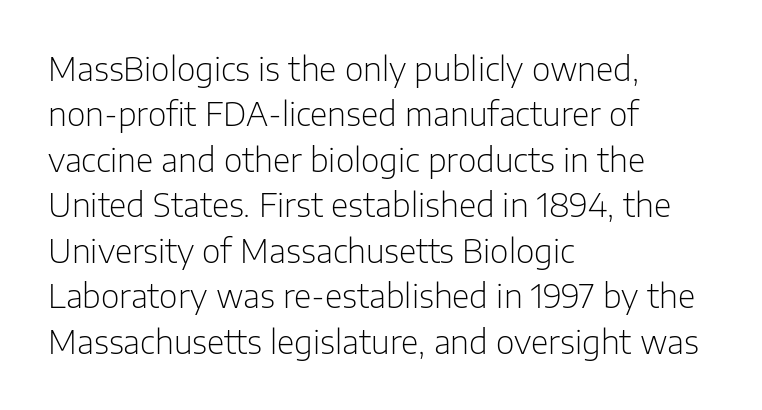
Decoration check: the copy has no underline. The rows are spaced the way most documents space them. Heft: none added — not bold. A roman cut, with each character standing at attention.
